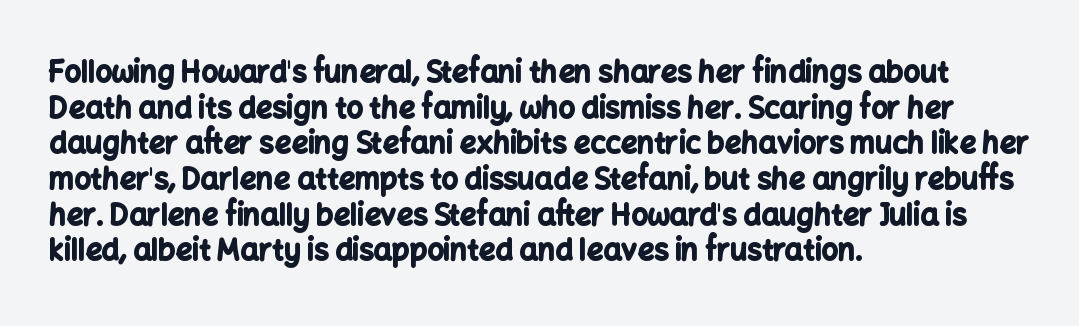
{"serif": "no", "italic": "no", "bold": "yes", "weight": "bold", "width": "normal", "stroke_contrast": "low", "x_height": "medium", "monospaced": "no", "underline": "no", "align": "left", "line_spacing_ratio": 1.23, "letter_spacing": "normal", "letter_spacing_em": 0.0, "glyph_px": 29}
